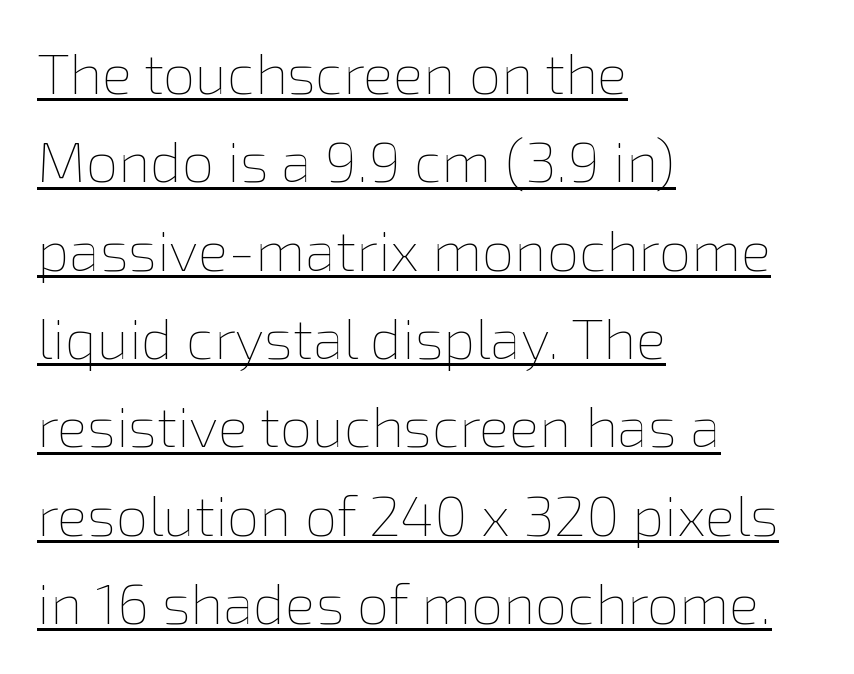
The image shows 57 px thin type, upright; set left-aligned, normal line spacing (1.55x), normal letter spacing, underlined; low stroke contrast and a medium x-height.
